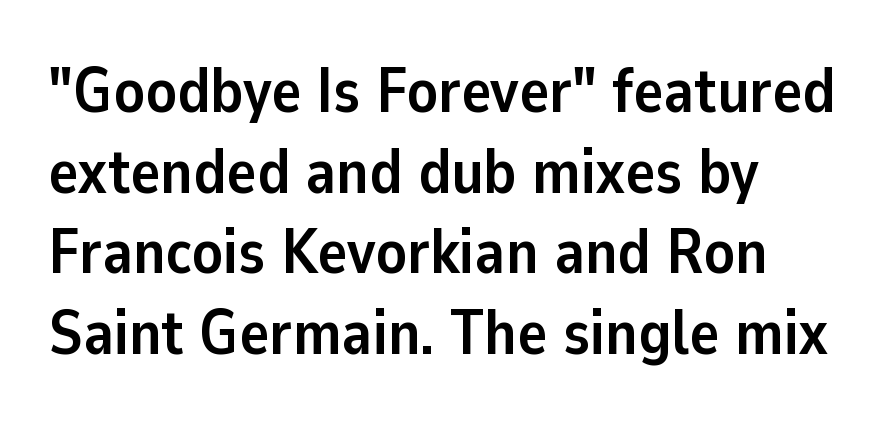
Upright lettering throughout. The letters advance in unequal steps, a hallmark of proportional type. One glance says typical: line gaps are just what's usual. Caption: standard tracking, unaltered.
